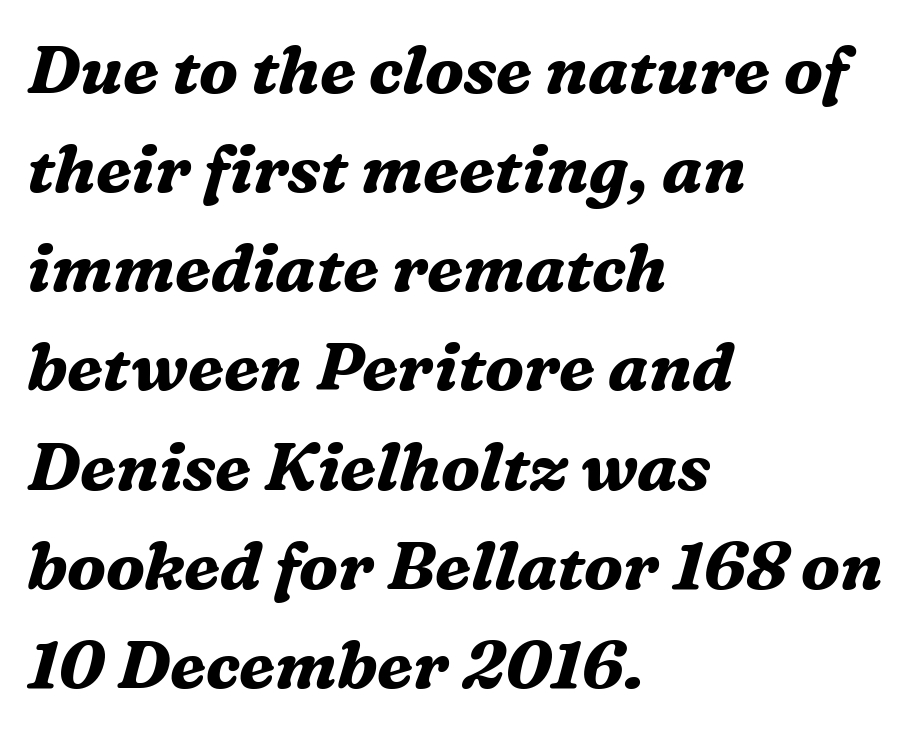
The image shows 67 px bold serif type, italic (leaning right); set left-aligned, normal line spacing (1.48x), normal letter spacing, not underlined; medium stroke contrast and a medium x-height.
